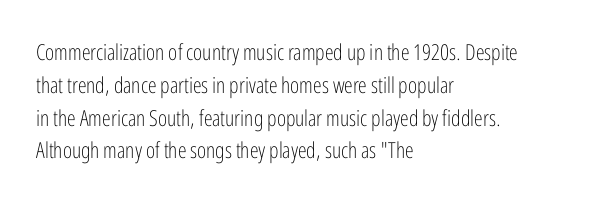
The image shows 22 px text type, upright; set left-aligned, normal line spacing (1.49x), normal letter spacing, not underlined.
